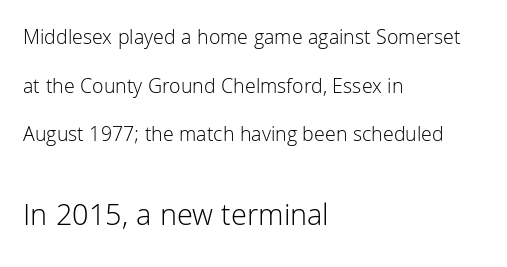
The image shows 31 px light sans-serif type, upright; set left-aligned, loose line spacing (2.32x), normal letter spacing, not underlined; the second (bottom) block is 1.48x larger; low stroke contrast and a medium x-height.
